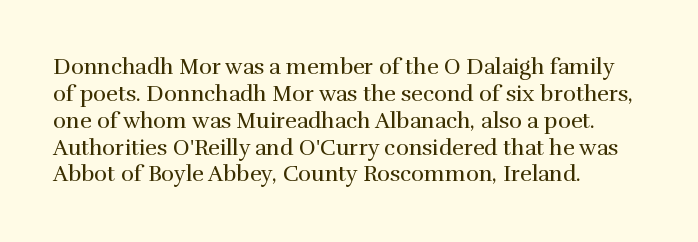
{"italic": "no", "bold": "no", "underline": "no", "align": "left", "line_spacing_ratio": 1.22, "letter_spacing": "normal", "letter_spacing_em": 0.0, "glyph_px": 22}
